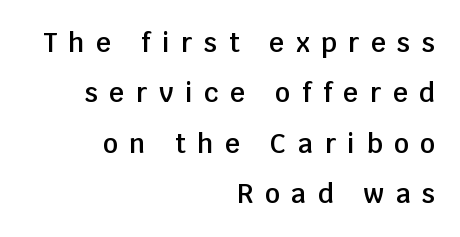
Interline gaps are noticeably wide in this sample. The lettering holds an erect, upright posture throughout. Every row of glyphs terminates at an identical x-position on the right. The horizontal fit of the characters is loose and conspicuously gappy.
